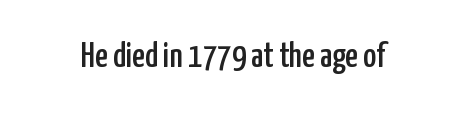
The image shows 35 px condensed sans-serif type, upright; set normal letter spacing, not underlined; low stroke contrast and a medium x-height.
